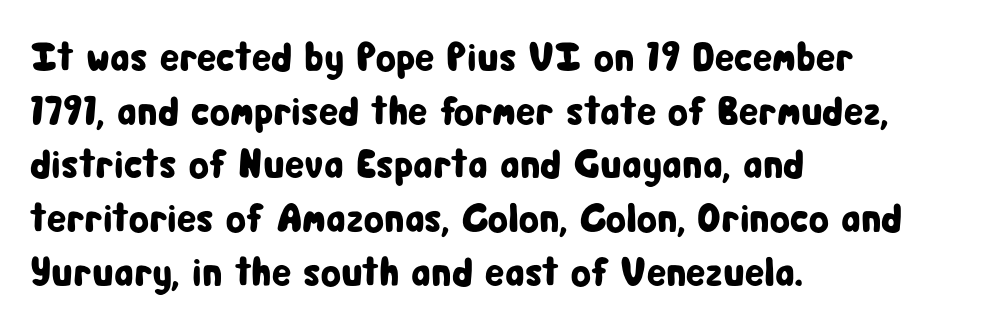
{"serif": "no", "italic": "no", "width": "condensed", "stroke_contrast": "low", "x_height": "medium", "monospaced": "no", "underline": "no", "align": "left", "line_spacing": "normal", "line_spacing_ratio": 1.31, "letter_spacing": "normal", "letter_spacing_em": 0.0, "glyph_px": 41}
